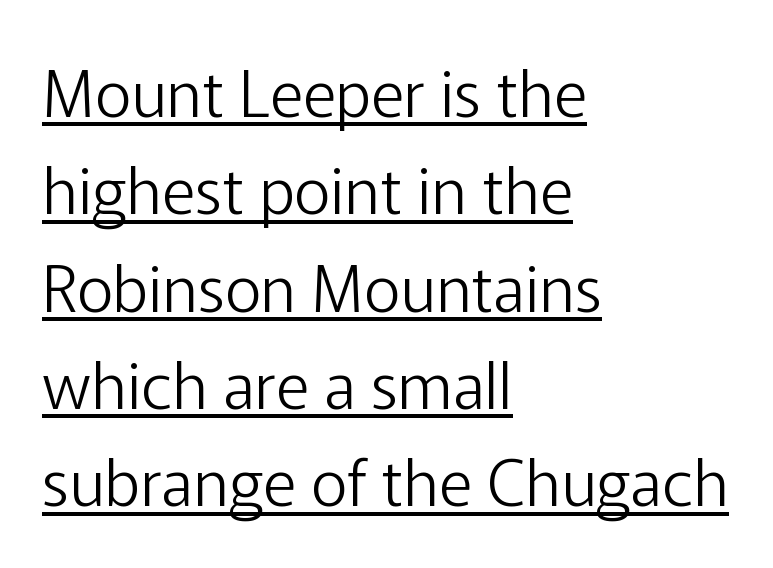
The image shows 64 px light sans-serif type, upright; set left-aligned, normal line spacing (1.52x), normal letter spacing, underlined; low stroke contrast and a medium x-height.
